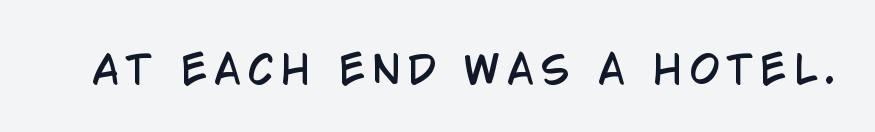
{"serif": "no", "italic": "no", "width": "condensed", "stroke_contrast": "low", "x_height": "large", "monospaced": "no", "underline": "no", "letter_spacing": "wide", "letter_spacing_em": 0.2, "glyph_px": 38}
